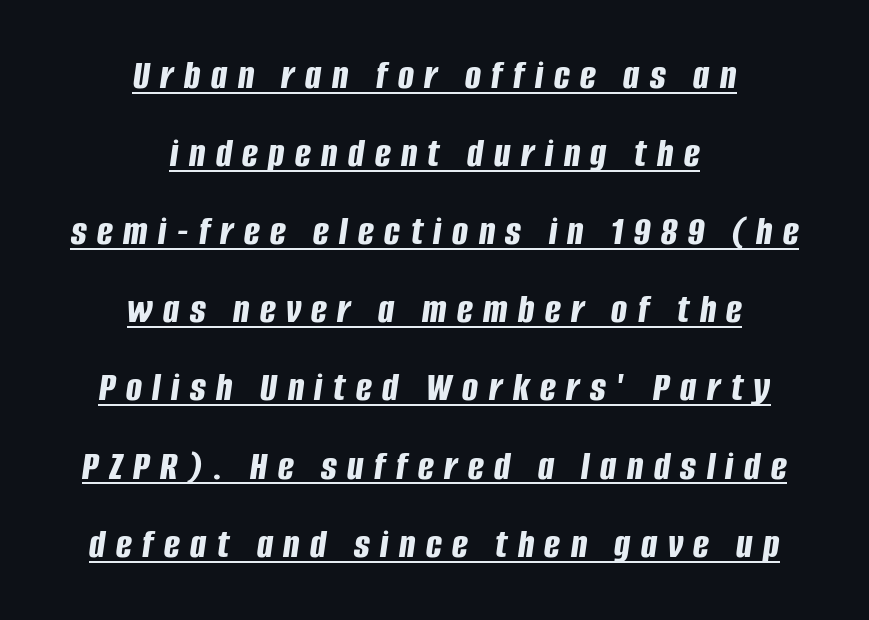
The image shows 42 px bold, condensed type, italic (leaning right); set centered, line spacing 1.86x, unusually wide letter spacing (+0.25 em), underlined; low stroke contrast and a large x-height.
